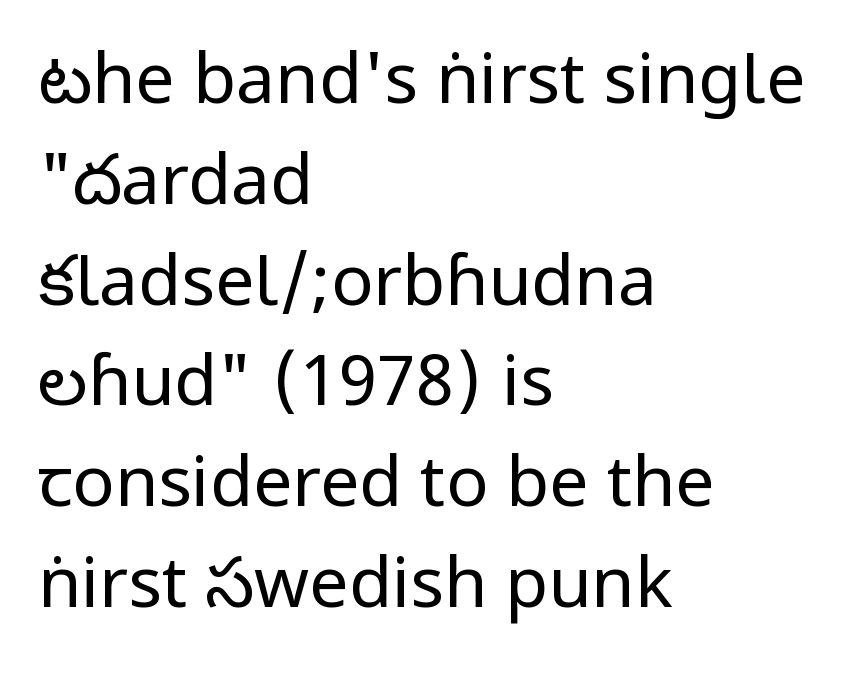
{"serif": "no", "italic": "no", "bold": "no", "weight": "regular", "width": "condensed", "stroke_contrast": "low", "underline": "no", "align": "left", "line_spacing": "normal", "line_spacing_ratio": 1.44, "letter_spacing": "normal", "letter_spacing_em": 0.0, "glyph_px": 70}
